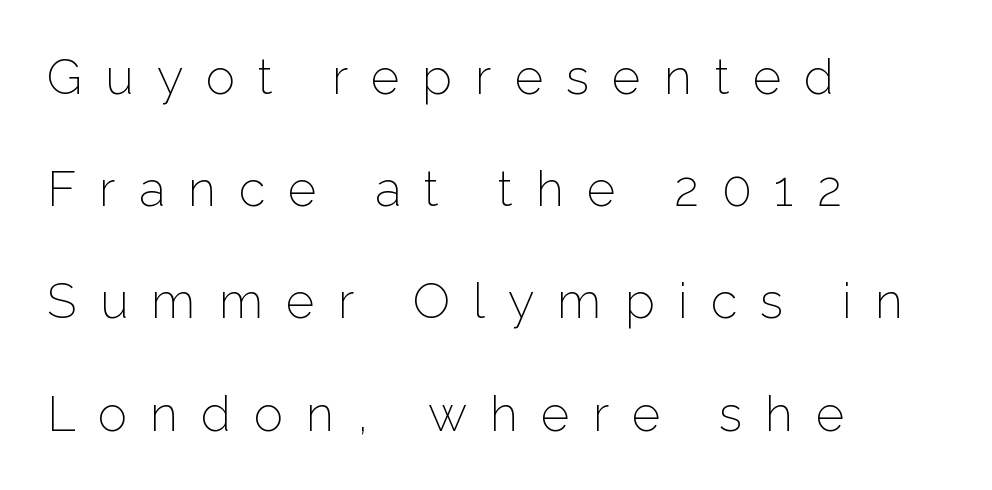
Q: Is the text bold? A: No.
Q: Is the text italic (slanted)? A: No, it is upright.
Q: Is the typeface a serif or a sans-serif typeface? A: Sans-serif.
Q: Is the text underlined? A: No.
Q: How is the paragraph aligned? A: Left-aligned.
Q: Is the spacing between letters normal or unusually wide? A: Unusually wide.
Q: Is the spacing between lines tight, normal or loose? A: Loose.
Q: Width (condensed, normal, or wide)? A: Normal.
Q: Stroke contrast? A: Low.
Q: x-height? A: Medium.
Q: Monospaced? A: No.
